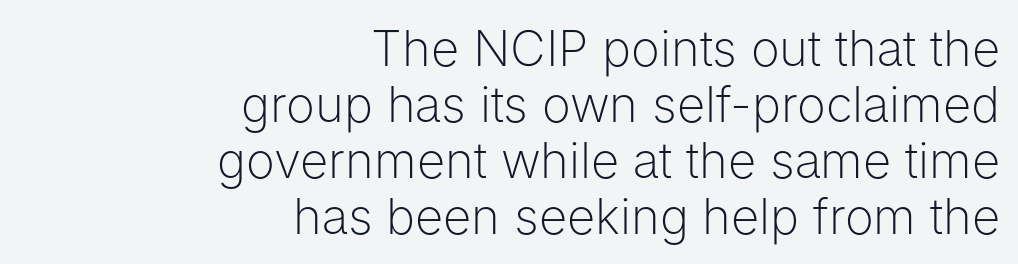
The image shows 49 px light sans-serif type, upright; set right-aligned, tight line spacing (1.14x), normal letter spacing, not underlined; low stroke contrast and a medium x-height.
